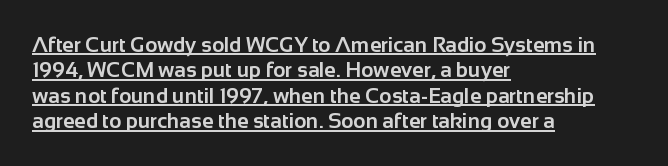
The image shows 21 px bold type, upright; set left-aligned, line spacing 1.21x, normal letter spacing, underlined.
